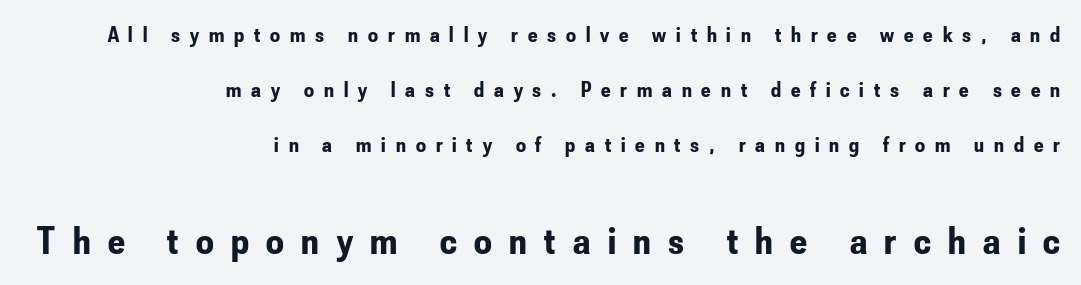
The designer dialed line spacing up above the default. Teacher's note: observe the even right margin — that is flush-right alignment. These lines carry a lot of weight — the face is fully bold. The horizontal fit of the characters is loose and conspicuously gappy. Regarding serifs, this sample does without them.
